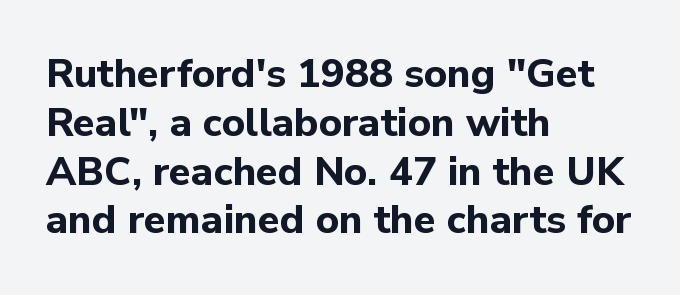
Q: Is the text bold? A: Yes.
Q: Is the text italic (slanted)? A: No, it is upright.
Q: Is the typeface a serif or a sans-serif typeface? A: Sans-serif.
Q: Is the text underlined? A: No.
Q: How is the paragraph aligned? A: Left-aligned.
Q: Is the spacing between letters normal or unusually wide? A: Normal.
Q: Width (condensed, normal, or wide)? A: Normal.
Q: Stroke contrast? A: Low.
Q: x-height? A: Medium.
Q: Monospaced? A: No.
